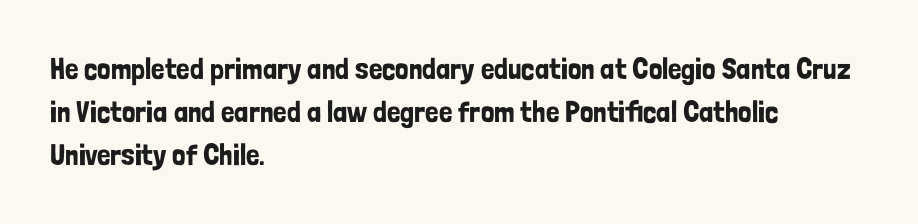
The image shows 30 px condensed sans-serif type, upright; set left-aligned, normal line spacing (1.44x), normal letter spacing, not underlined; low stroke contrast and a medium x-height.
